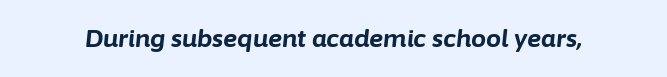
{"italic": "yes", "lean": "right", "slant_degrees": 6, "bold": "yes", "underline": "no", "letter_spacing": "normal", "letter_spacing_em": 0.0, "glyph_px": 24}
